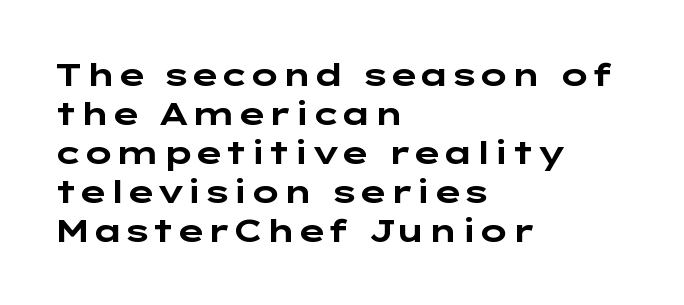
Q: Is the text bold? A: Yes.
Q: Is the text italic (slanted)? A: No, it is upright.
Q: Is the typeface a serif or a sans-serif typeface? A: Sans-serif.
Q: Is the text underlined? A: No.
Q: How is the paragraph aligned? A: Left-aligned.
Q: Is the spacing between letters normal or unusually wide? A: Normal.
Q: Width (condensed, normal, or wide)? A: Wide.
Q: Stroke contrast? A: Low.
Q: x-height? A: Medium.
